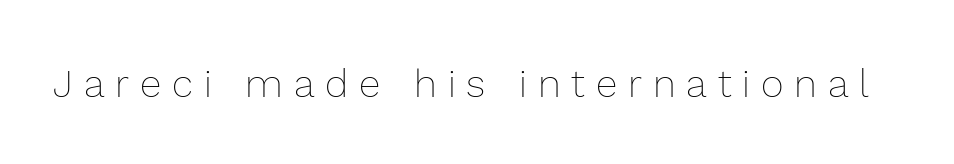
The image shows 39 px thin type, upright; set unusually wide letter spacing (+0.28 em), not underlined; a medium x-height.
